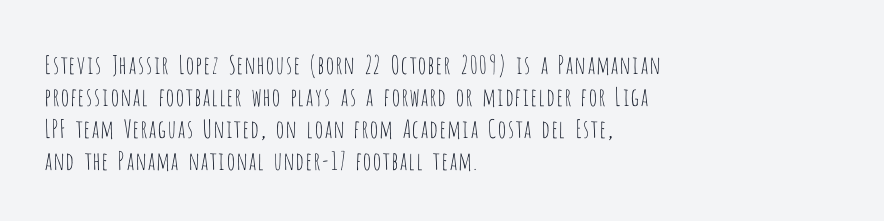
Glance below the letters and you will spot only blank space. The weight tops out at a normal text grade. Teacher's note: observe the even left margin — that is flush-left alignment. Interline gaps are of average width in this sample. In terms of posture, this sample is upright.
